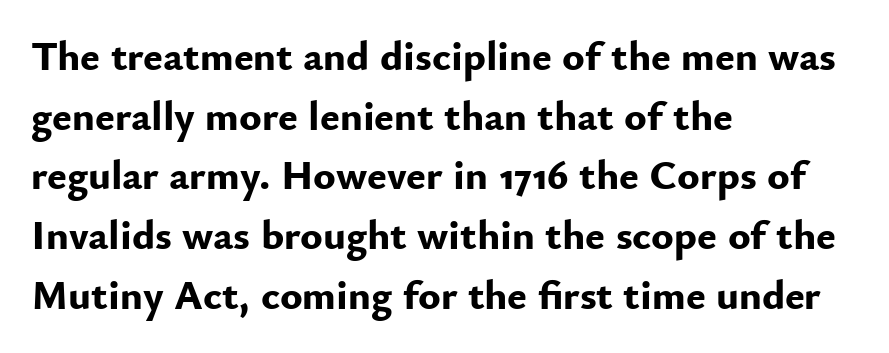
The image shows 42 px bold sans-serif type, upright; set left-aligned, normal line spacing (1.42x), normal letter spacing, not underlined; low stroke contrast and a small x-height.
